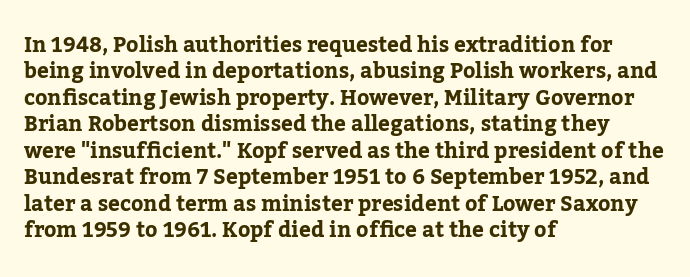
Q: Is the text bold? A: Yes.
Q: Is the text italic (slanted)? A: No, it is upright.
Q: Is the text underlined? A: No.
Q: How is the paragraph aligned? A: Left-aligned.
Q: Is the spacing between letters normal or unusually wide? A: Normal.
Q: Is the spacing between lines tight, normal or loose? A: Normal.
